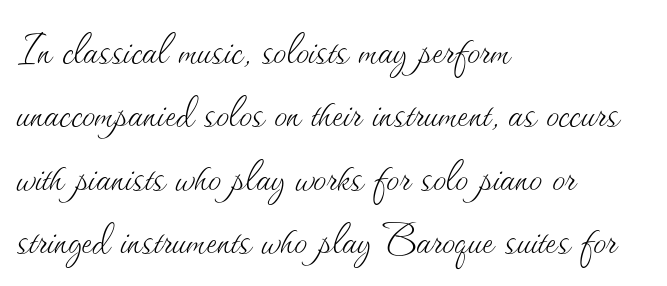
The image shows 52 px thin type; set left-aligned, line spacing 1.22x, normal letter spacing, not underlined; medium stroke contrast and a small x-height.
